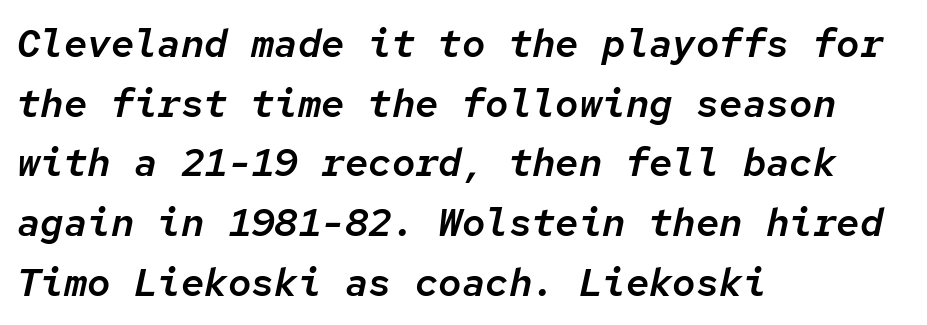
The image shows 39 px text type, italic (leaning right), monospaced; set left-aligned, normal line spacing (1.53x), normal letter spacing, not underlined; low stroke contrast and a medium x-height.
